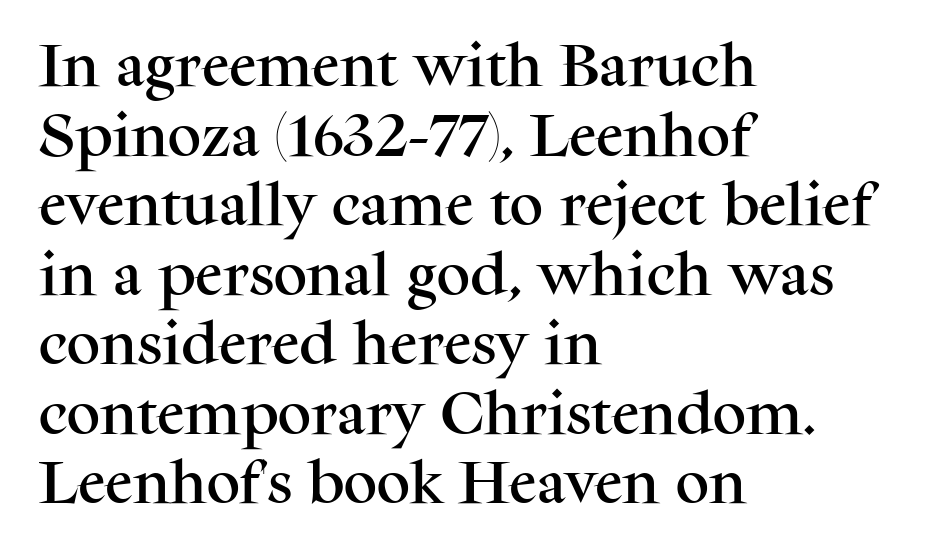
The image shows 47 px serif type, upright; set left-aligned, normal line spacing (1.48x), normal letter spacing, not underlined; medium stroke contrast and a medium x-height.
